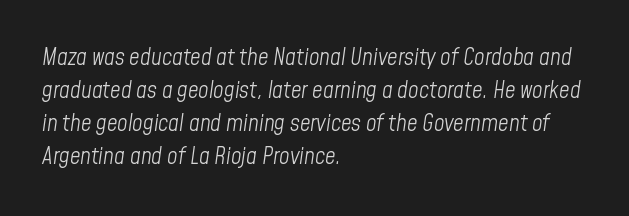
Q: Is the text bold? A: No.
Q: Is the text italic (slanted)? A: Yes, it leans right by about 8 degrees.
Q: Is the text underlined? A: No.
Q: How is the paragraph aligned? A: Left-aligned.
Q: Is the spacing between letters normal or unusually wide? A: Normal.
Q: Is the spacing between lines tight, normal or loose? A: Normal.
